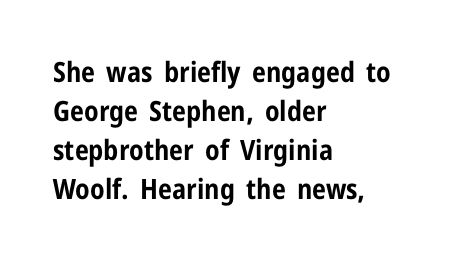
The image shows 28 px bold, condensed sans-serif type, upright; set left-aligned, normal line spacing (1.39x), normal letter spacing, not underlined; low stroke contrast and a medium x-height.
